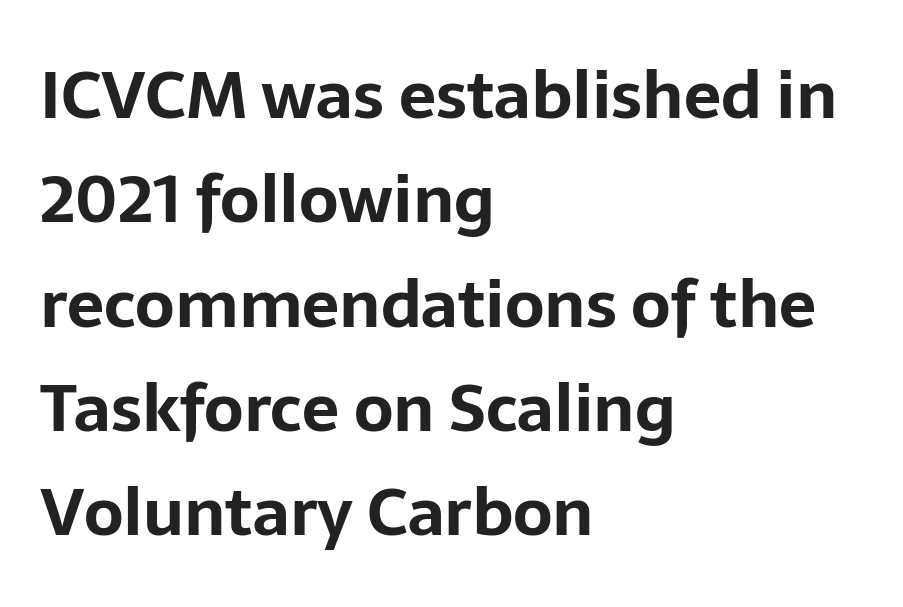
Q: Is the text bold? A: Yes.
Q: Is the text italic (slanted)? A: No, it is upright.
Q: Is the typeface a serif or a sans-serif typeface? A: Sans-serif.
Q: Is the text underlined? A: No.
Q: How is the paragraph aligned? A: Left-aligned.
Q: Is the spacing between letters normal or unusually wide? A: Normal.
Q: Is the spacing between lines tight, normal or loose? A: Normal.
Q: Width (condensed, normal, or wide)? A: Normal.
Q: Stroke contrast? A: Low.
Q: x-height? A: Medium.
Q: Monospaced? A: No.
